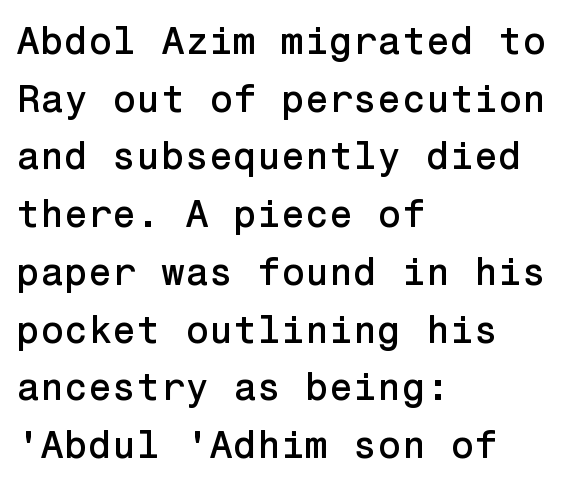
Observe the ordinary spacing: letters are neighbours, not strangers. Clear beneath every line of the passage. Quick note: not italic, upright. A normal amount of white space separates one row of letters from the next. Left-aligned paragraph, ragged on the right.
